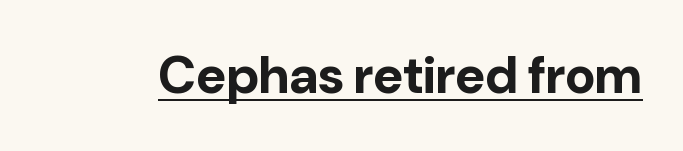
The font's upright variant was chosen for this text. Heft: maximum for text — a bold. No extra tracking has been applied to these lines. These characters rest on top of a visible drawn line.
